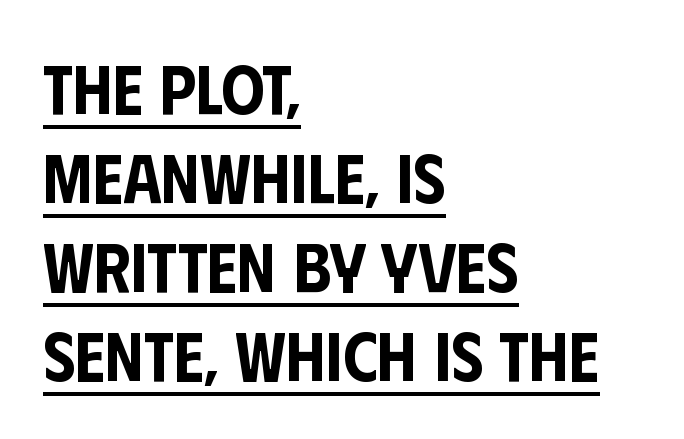
The image shows 69 px condensed sans-serif type, upright; set left-aligned, normal line spacing (1.29x), normal letter spacing, underlined; low stroke contrast and a large x-height.
